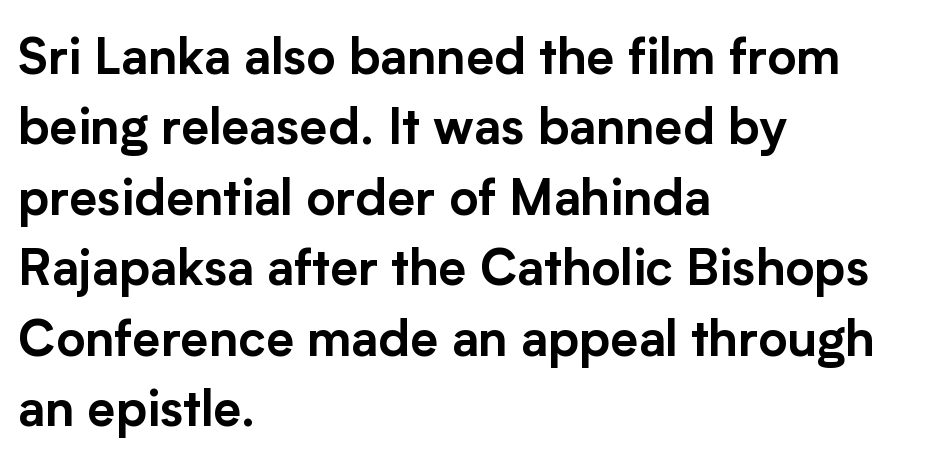
The image shows 50 px sans-serif type, upright; set left-aligned, normal line spacing (1.41x), normal letter spacing, not underlined; low stroke contrast and a medium x-height.
